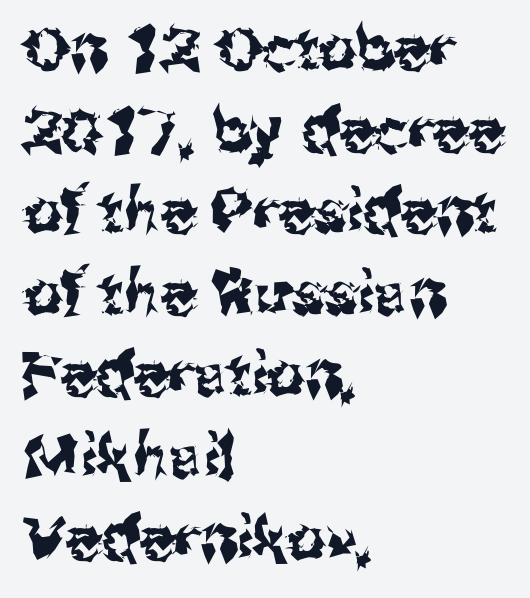
{"serif": "no", "italic": "no", "width": "normal", "stroke_contrast": "medium", "x_height": "medium", "monospaced": "no", "underline": "no", "align": "left", "line_spacing": "normal", "line_spacing_ratio": 1.36, "letter_spacing": "normal", "letter_spacing_em": 0.0, "glyph_px": 60}
